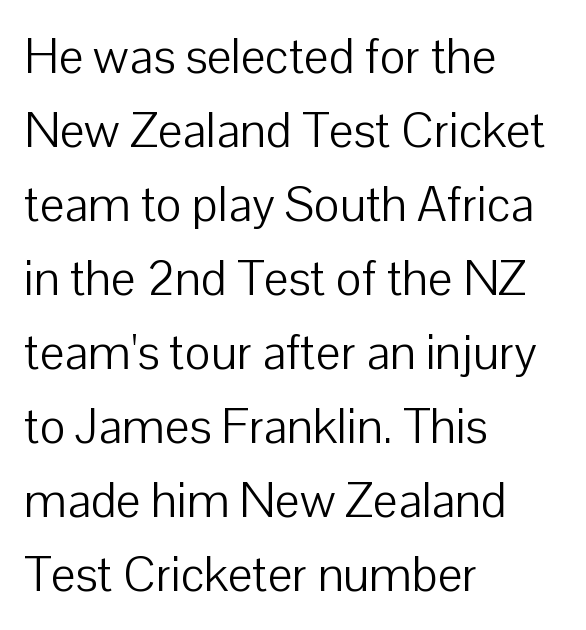
The specimen omits any rule beneath the text block's lines. Stems here are at most as thick as an everyday book face. Which margin do the lines hug? The left one — the right edge is uneven. This sample uses plain, unmodified letter spacing. Rendered with straight, roman letterforms.
